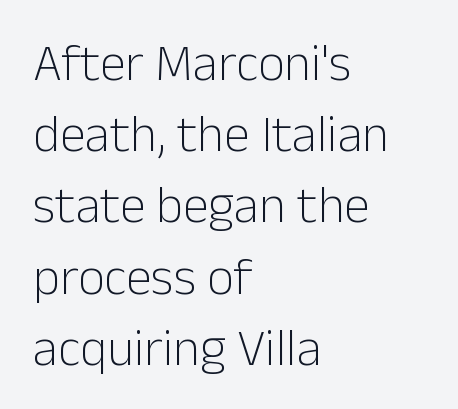
Q: Is the text bold? A: No.
Q: Is the text italic (slanted)? A: No, it is upright.
Q: Is the typeface a serif or a sans-serif typeface? A: Sans-serif.
Q: Is the text underlined? A: No.
Q: How is the paragraph aligned? A: Left-aligned.
Q: Is the spacing between letters normal or unusually wide? A: Normal.
Q: Is the spacing between lines tight, normal or loose? A: Normal.
Q: Width (condensed, normal, or wide)? A: Normal.
Q: Stroke contrast? A: Low.
Q: x-height? A: Medium.
Q: Monospaced? A: No.
